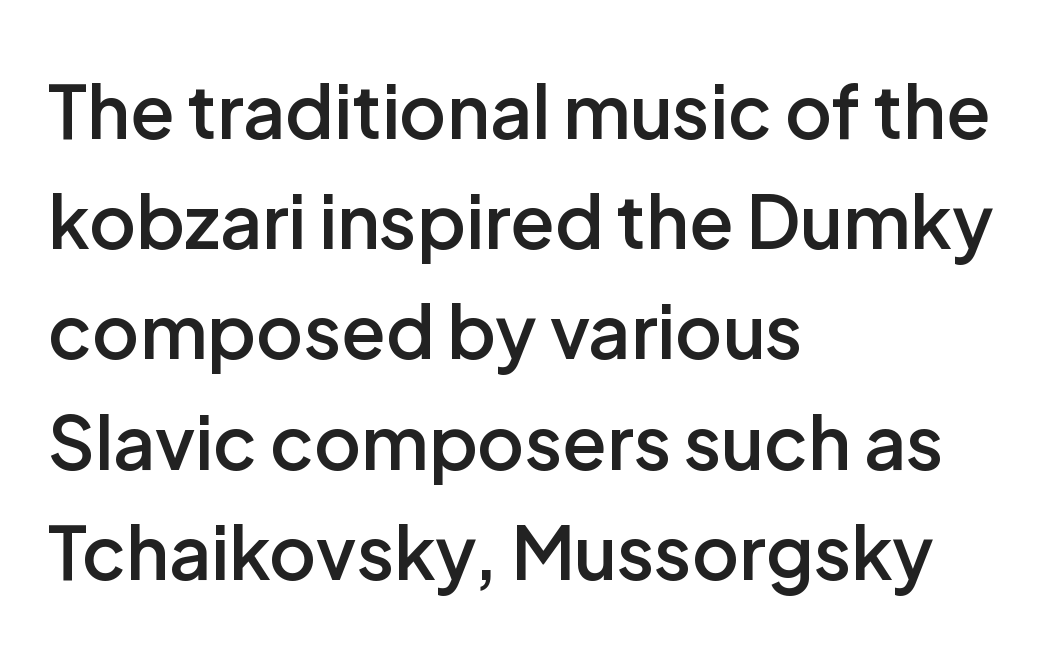
Q: Is the text bold? A: Semi-bold.
Q: Is the text italic (slanted)? A: No, it is upright.
Q: Is the typeface a serif or a sans-serif typeface? A: Sans-serif.
Q: Is the text underlined? A: No.
Q: How is the paragraph aligned? A: Left-aligned.
Q: Is the spacing between letters normal or unusually wide? A: Normal.
Q: Is the spacing between lines tight, normal or loose? A: Normal.
Q: Width (condensed, normal, or wide)? A: Normal.
Q: Stroke contrast? A: Low.
Q: x-height? A: Medium.
Q: Monospaced? A: No.
